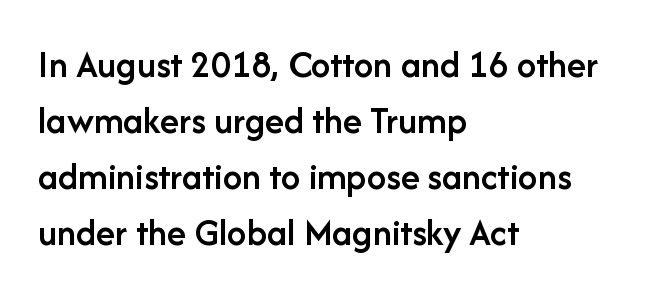
The type sits square on the baseline with zero lean. Notice the strokes are somewhat thickened but not fully heavy: this is a semibold. Teacher's note: observe the even left margin — that is flush-left alignment. The designer went with a sans here, leaving each stem footless. In terms of leading, this rendering sits right in the middle.
